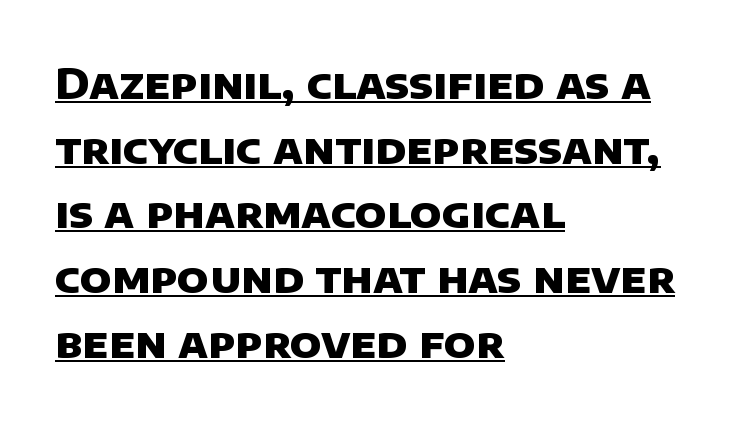
Note the varied advance widths — an 'i' is clearly narrower than an 'm'. A typesetter would call this leading conventional body-copy spacing. The string is rendered with underlining switched on. What stands out about the letter spacing? Nothing — it is the standard amount. Set as a true bold cut, around the 700 mark.
